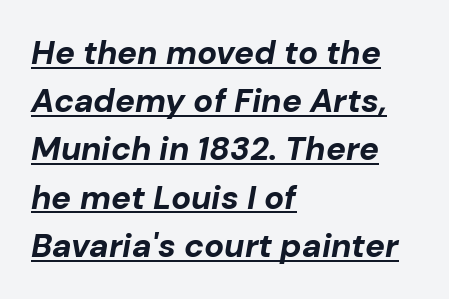
The passage shown is emphatically bold. The rag falls on the right side of this text block. Here the glyphs are tracked normally, forming tight word shapes. A typesetter would call this proportional, since set widths differ per character. This sample uses an oblique cut, with every glyph tilted off the vertical. The vertical gap from one line to the next is medium.
